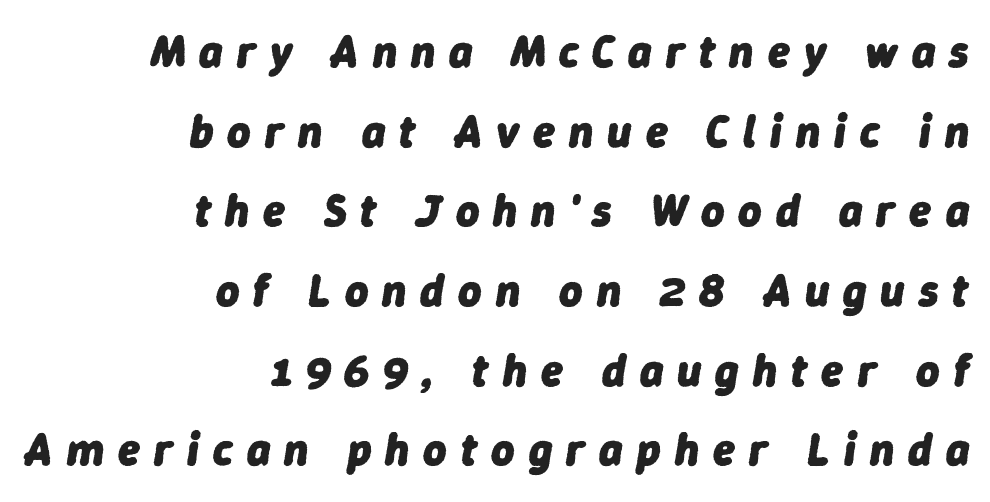
Q: Is the text bold? A: Yes.
Q: Is the text italic (slanted)? A: Yes, it leans right by about 9 degrees.
Q: Is the text underlined? A: No.
Q: How is the paragraph aligned? A: Right-aligned.
Q: Is the spacing between letters normal or unusually wide? A: Unusually wide.
Q: Width (condensed, normal, or wide)? A: Normal.
Q: Stroke contrast? A: Low.
Q: x-height? A: Medium.
Q: Monospaced? A: No.
